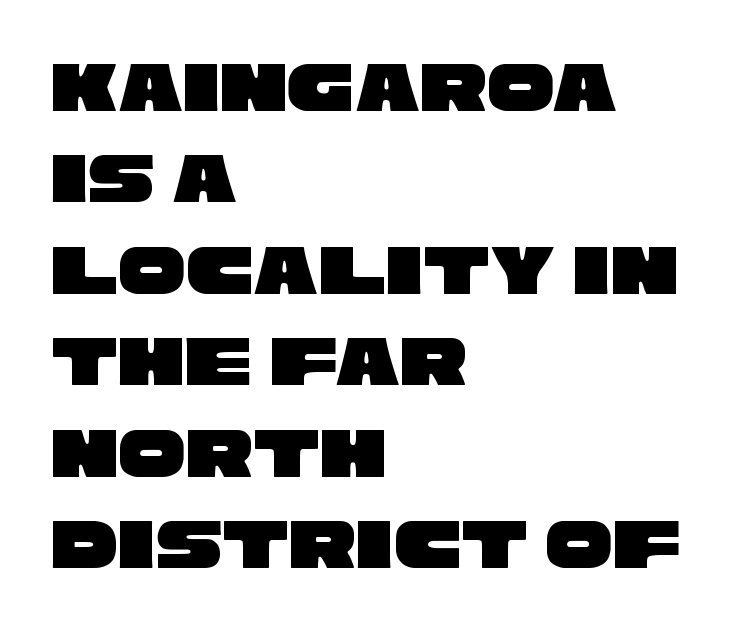
A student would call this left alignment; a typographer would say flush left, rag right. A typesetter would call this proportional, since set widths differ per character. Just letters on the line, the space beneath them empty. This rendering employs a face without finishing strokes, i.e., a sans-serif. Honestly, the letter spacing is just normal — you wouldn't notice it.
